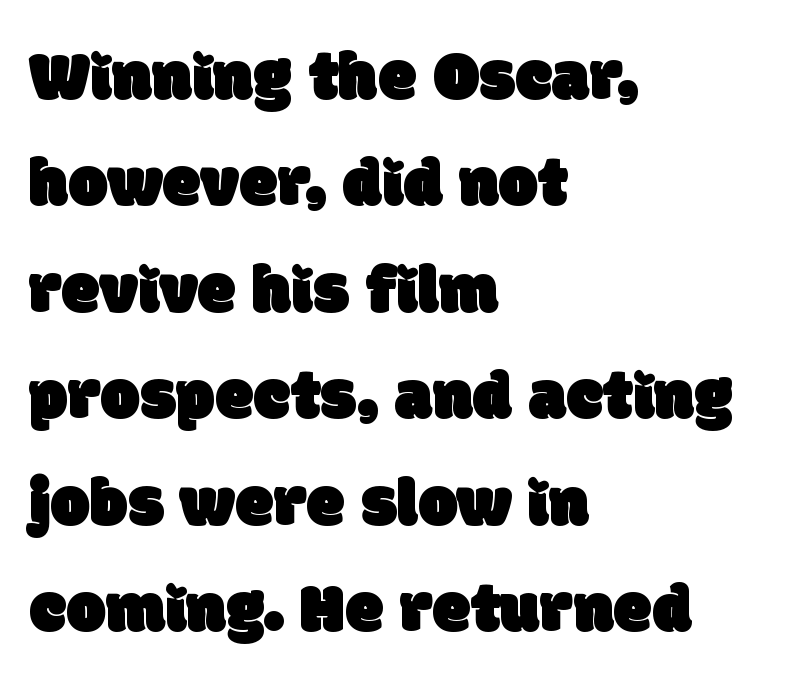
The image shows 70 px sans-serif type; set left-aligned, normal line spacing (1.52x), normal letter spacing, not underlined; low stroke contrast and a large x-height.
